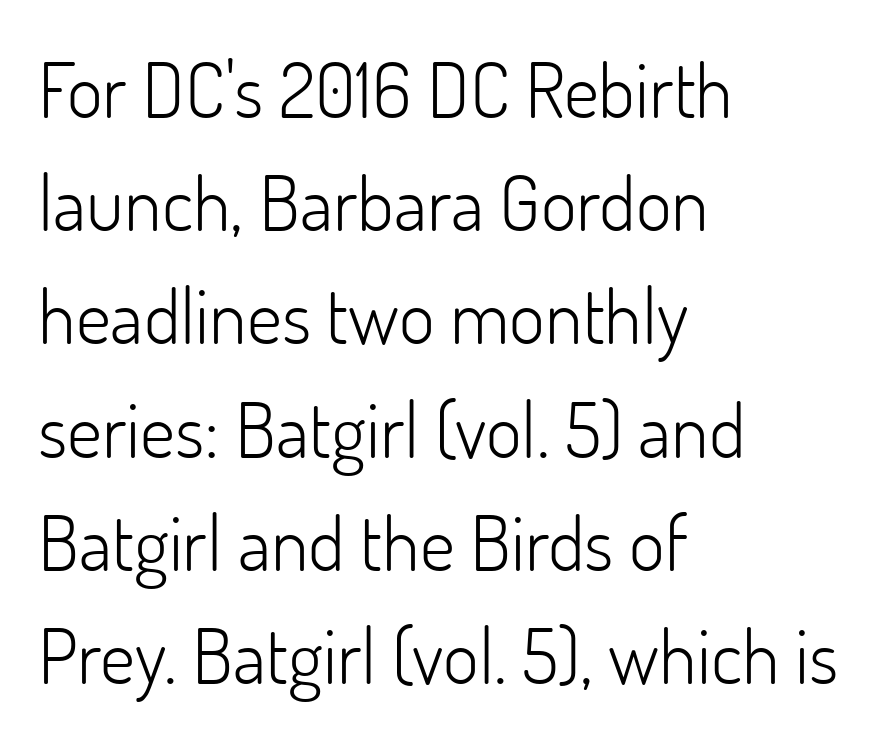
Q: Is the text bold? A: No.
Q: Is the text italic (slanted)? A: No, it is upright.
Q: Is the typeface a serif or a sans-serif typeface? A: Sans-serif.
Q: Is the text underlined? A: No.
Q: How is the paragraph aligned? A: Left-aligned.
Q: Is the spacing between letters normal or unusually wide? A: Normal.
Q: Is the spacing between lines tight, normal or loose? A: Normal.
Q: Width (condensed, normal, or wide)? A: Normal.
Q: Stroke contrast? A: Low.
Q: x-height? A: Small.
Q: Monospaced? A: No.
